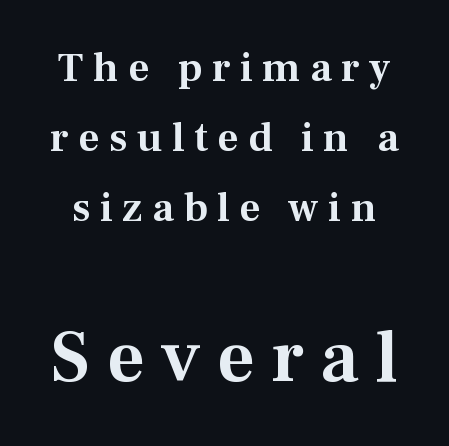
Q: Is the text italic (slanted)? A: No, it is upright.
Q: Is the typeface a serif or a sans-serif typeface? A: Serif.
Q: Is the text underlined? A: No.
Q: Is the spacing between letters normal or unusually wide? A: Unusually wide.
Q: Is the spacing between lines tight, normal or loose? A: Normal.
Q: Which block of text is set in a larger size, the first (top) or the second (bottom)? A: The second (bottom) one.
Q: Width (condensed, normal, or wide)? A: Normal.
Q: Stroke contrast? A: Medium.
Q: x-height? A: Medium.
Q: Monospaced? A: No.
